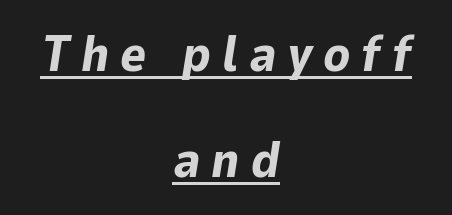
Q: Is the text bold? A: Yes.
Q: Is the text italic (slanted)? A: Yes, it leans right by about 9 degrees.
Q: Is the text underlined? A: Yes.
Q: How is the paragraph aligned? A: Centered.
Q: Is the spacing between letters normal or unusually wide? A: Unusually wide.
Q: Is the spacing between lines tight, normal or loose? A: Loose.
Q: Width (condensed, normal, or wide)? A: Normal.
Q: Stroke contrast? A: Low.
Q: x-height? A: Medium.
Q: Monospaced? A: No.
